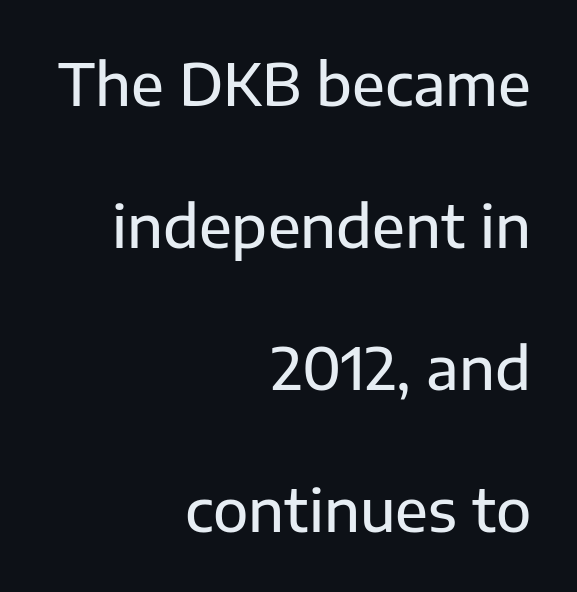
The image shows 58 px sans-serif type, upright; set right-aligned, loose line spacing (2.45x), normal letter spacing, not underlined; low stroke contrast and a medium x-height.
